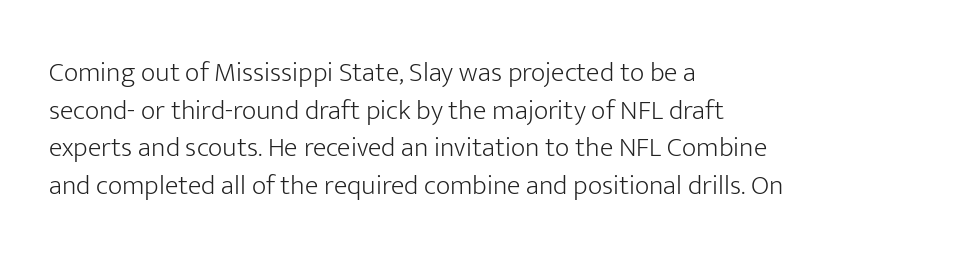
Is this a heavy cut? Hardly; it is regular or lighter. These lines sit exactly where default settings would place them. Look at the tracking — it's just the regular setting, nothing added. The ragged edge is on the right, which tells us the setting is flush left. Character widths vary here, with narrow letters taking less room than wide ones. Nope, not italic — everything's standing straight.
